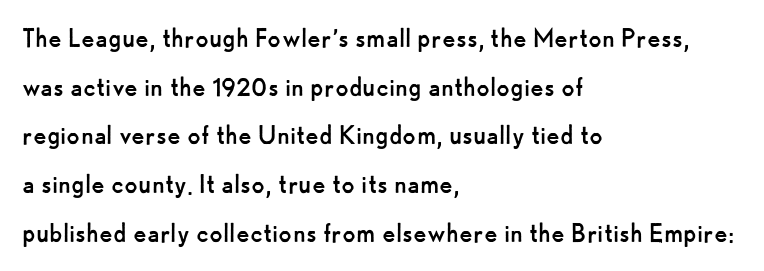
The image shows 31 px regular-weight sans-serif type, upright; set left-aligned, normal line spacing (1.57x), normal letter spacing, not underlined; low stroke contrast and a small x-height.
